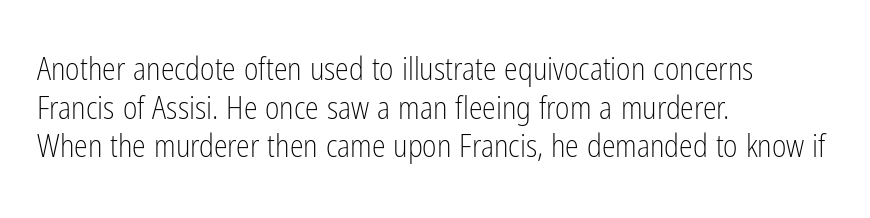
There is no visible air inserted between adjacent glyphs. What's the leading like? Ordinary, nothing unusual. Serifs: no, the terminals of the letterforms are clean. The rendering uses natural spacing where letterforms have individual widths. A bare baseline throughout the passage. No letter is thick-stroked: the sample isn't bold.
